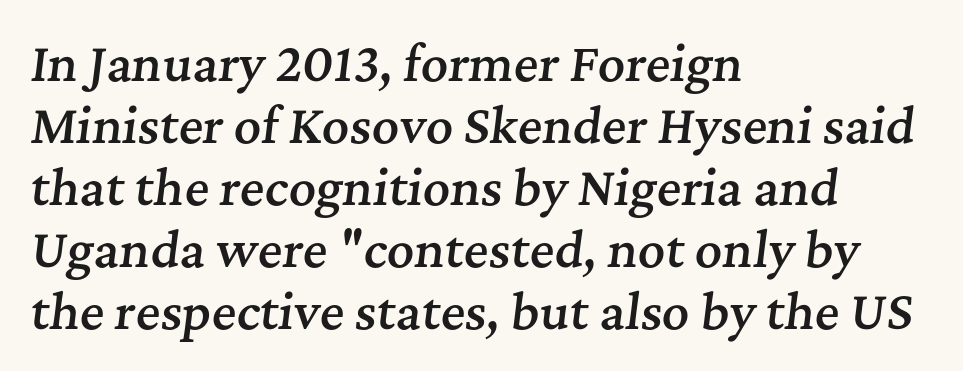
The image shows 47 px semibold serif type, italic (leaning right); set left-aligned, normal line spacing (1.32x), normal letter spacing, not underlined; medium stroke contrast and a medium x-height.
